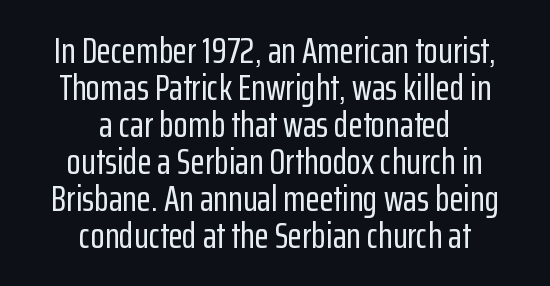
Students, note that the glyphs here touch the page at normal intervals. This rendering employs a face without finishing strokes, i.e., a sans-serif. Proportional: the letters do not fall into vertical columns. Plain, unruled lines of type. The space between consecutive lines is stingy.
